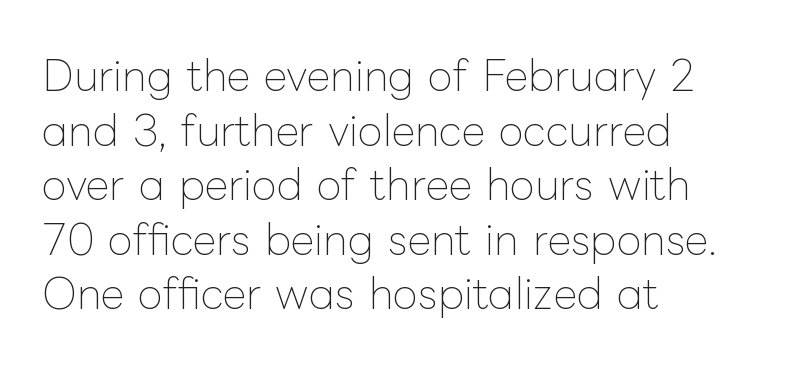
{"italic": "no", "bold": "no", "weight": "thin", "width": "normal", "stroke_contrast": "low", "x_height": "medium", "monospaced": "no", "underline": "no", "align": "left", "line_spacing": "normal", "line_spacing_ratio": 1.33, "letter_spacing": "normal", "letter_spacing_em": 0.0, "glyph_px": 41}
